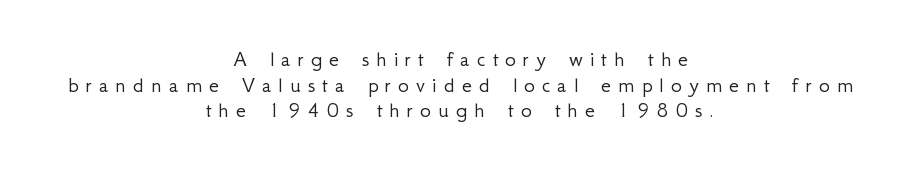
Whoever set this chose condensed vertical rhythm over breathing room. Look at the tracking — it's clearly loosened, letters drifting apart. The foot of each line stays bare and open. Italic: no, the glyphs are upright roman. Caption: multi-line text, centered on the measure. Is the type heavy? It reads as light-to-regular instead.
